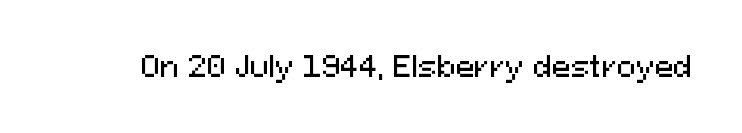
The image shows 28 px sans-serif type, upright; set normal letter spacing, not underlined; medium stroke contrast and a medium x-height.
